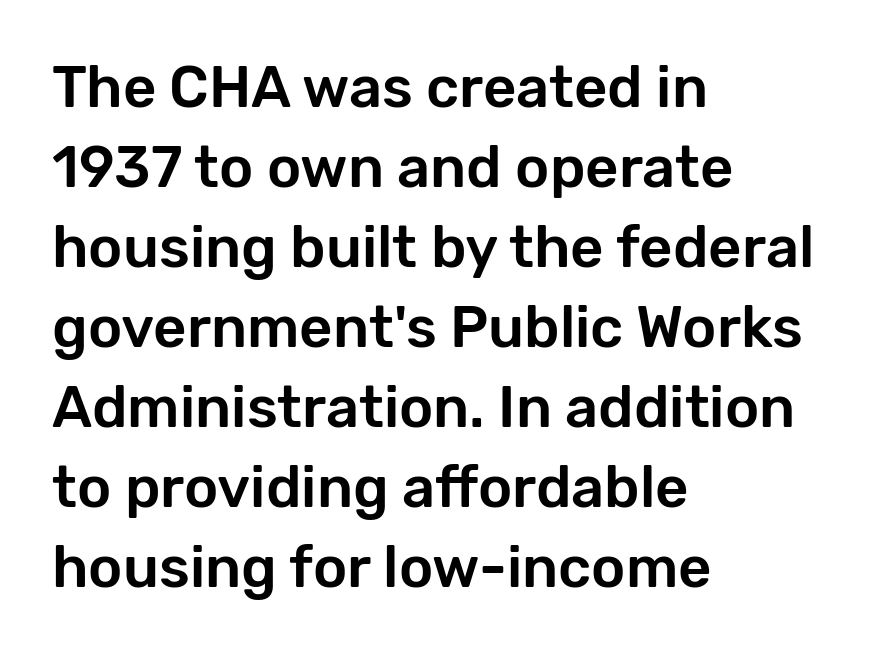
{"serif": "no", "italic": "no", "width": "normal", "stroke_contrast": "low", "x_height": "medium", "monospaced": "no", "underline": "no", "align": "left", "line_spacing": "normal", "line_spacing_ratio": 1.38, "letter_spacing": "normal", "letter_spacing_em": 0.0, "glyph_px": 58}
